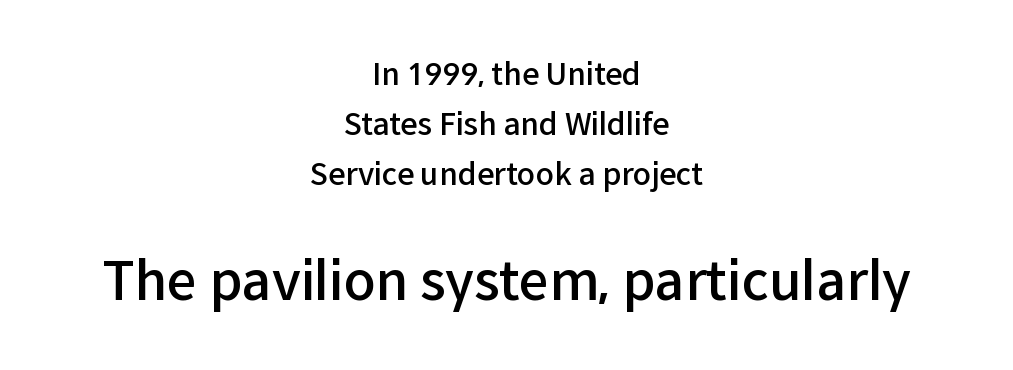
The image shows 53 px semibold sans-serif type, upright; set centered, normal line spacing (1.67x), normal letter spacing, not underlined; the second (bottom) block is 1.77x larger; low stroke contrast and a medium x-height.
